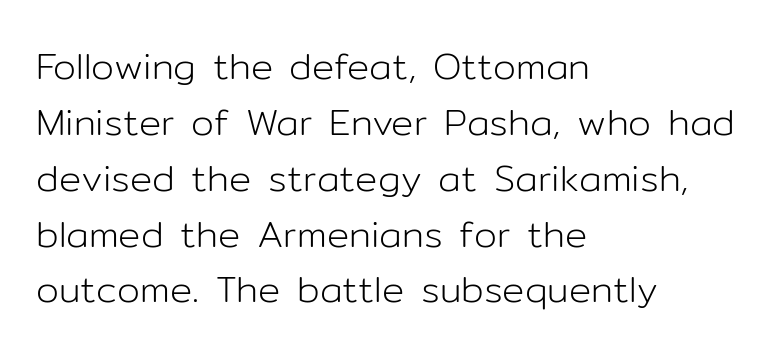
The image shows 37 px light sans-serif type, upright; set left-aligned, normal line spacing (1.51x), normal letter spacing, not underlined; low stroke contrast and a medium x-height.
